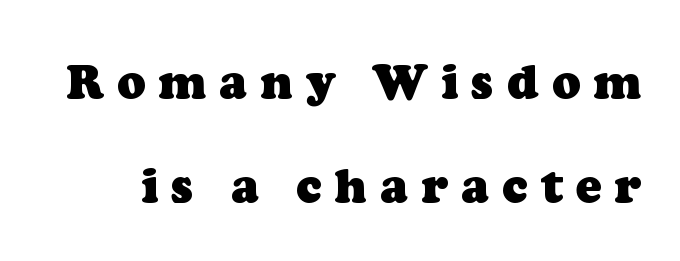
The image shows 47 px heavy serif type; set loose line spacing (2.21x), unusually wide letter spacing (+0.28 em), not underlined; low stroke contrast and a medium x-height.
